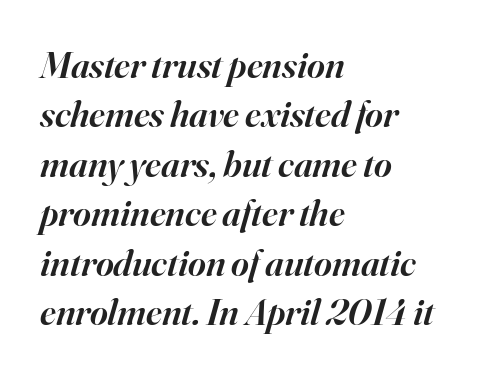
Q: Is the text bold? A: Semi-bold.
Q: Is the text italic (slanted)? A: Yes, it leans right by about 16 degrees.
Q: Is the typeface a serif or a sans-serif typeface? A: Serif.
Q: Is the text underlined? A: No.
Q: How is the paragraph aligned? A: Left-aligned.
Q: Is the spacing between letters normal or unusually wide? A: Normal.
Q: Is the spacing between lines tight, normal or loose? A: Normal.
Q: Width (condensed, normal, or wide)? A: Normal.
Q: Stroke contrast? A: High.
Q: x-height? A: Small.
Q: Monospaced? A: No.
